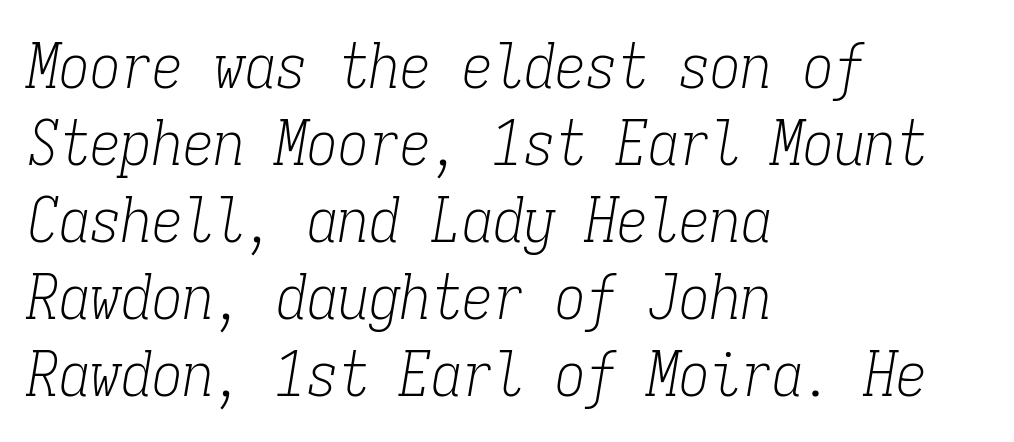
The image shows 62 px light, condensed serif type, italic (leaning right), monospaced; set left-aligned, line spacing 1.24x, normal letter spacing, not underlined; low stroke contrast and a medium x-height.
